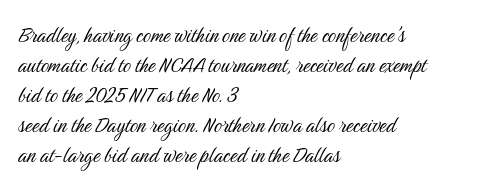
The image shows 25 px text type; set left-aligned, line spacing 1.2x, normal letter spacing, not underlined.
